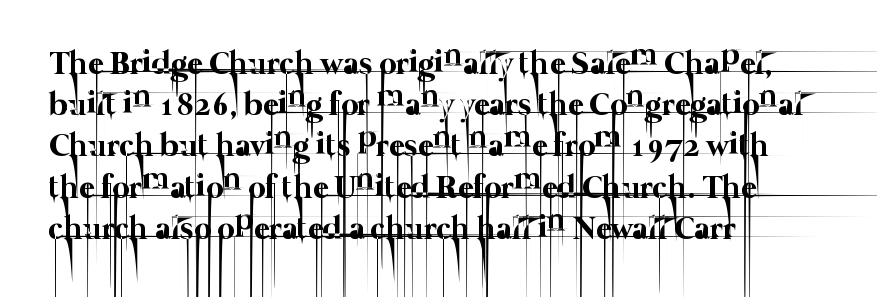
Q: Is the text bold? A: No.
Q: Is the text underlined? A: No.
Q: How is the paragraph aligned? A: Left-aligned.
Q: Is the spacing between letters normal or unusually wide? A: Normal.
Q: Is the spacing between lines tight, normal or loose? A: Normal.
Q: Width (condensed, normal, or wide)? A: Normal.
Q: Stroke contrast? A: Low.
Q: x-height? A: Medium.
Q: Monospaced? A: No.
